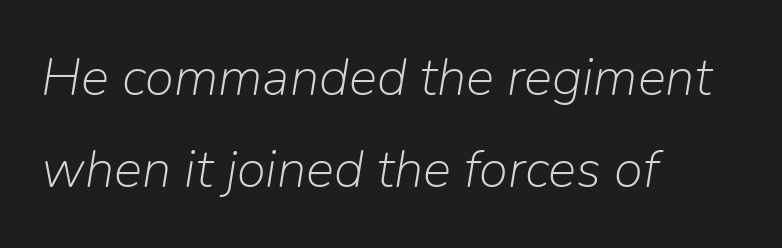
Q: Is the text bold? A: No.
Q: Is the text italic (slanted)? A: Yes, it leans right by about 9 degrees.
Q: Is the text underlined? A: No.
Q: How is the paragraph aligned? A: Left-aligned.
Q: Is the spacing between letters normal or unusually wide? A: Normal.
Q: Width (condensed, normal, or wide)? A: Normal.
Q: Stroke contrast? A: Low.
Q: x-height? A: Medium.
Q: Monospaced? A: No.
